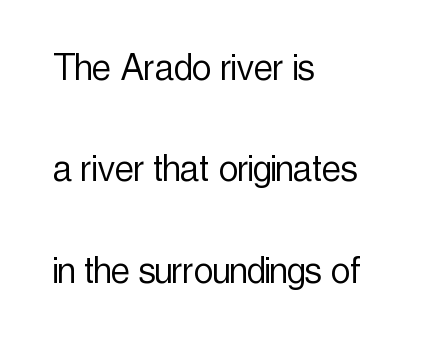
The image shows 43 px light, condensed sans-serif type, upright; set left-aligned, loose line spacing (2.36x), normal letter spacing, not underlined; a medium x-height.
